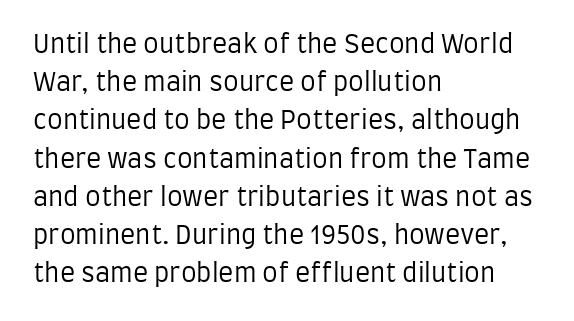
The glyphs are unaccompanied by any horizontal stroke below them. Posture: vertical. These lines keep a tight, regular rhythm from letter to letter. Interline gaps are of average width in this sample. The paragraph shown leans on its left margin.
